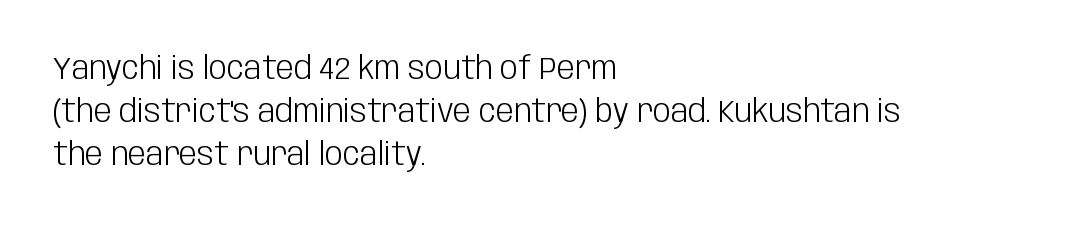
How would I describe the line gaps? Plain and ordinary. This is roman type, the default non-slanted kind. Does the copy run flush right? No — it runs flush left. Compared with typical body copy, the letter spacing here is the same.
